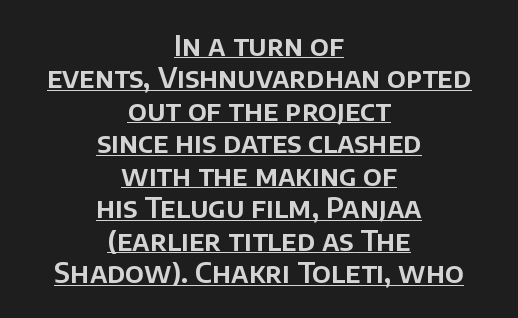
The specimen reads as upright at a glance. The glyphs in this specimen are sans serif. Horizontal alignment here is central, giving a formal, balanced look. The string is rendered with underlining switched on.
